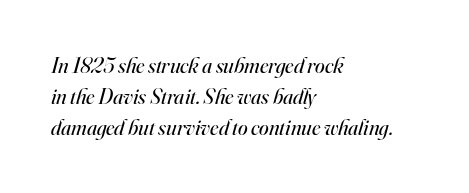
Q: Is the text bold? A: No.
Q: Is the text italic (slanted)? A: Yes, it leans right by about 16 degrees.
Q: Is the text underlined? A: No.
Q: How is the paragraph aligned? A: Left-aligned.
Q: Is the spacing between letters normal or unusually wide? A: Normal.
Q: Is the spacing between lines tight, normal or loose? A: Normal.
